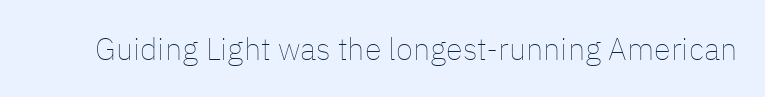
Q: Is the text bold? A: No.
Q: Is the text italic (slanted)? A: No, it is upright.
Q: Is the text underlined? A: No.
Q: Is the spacing between letters normal or unusually wide? A: Normal.
Q: Width (condensed, normal, or wide)? A: Normal.
Q: Stroke contrast? A: Low.
Q: x-height? A: Medium.
Q: Monospaced? A: No.
